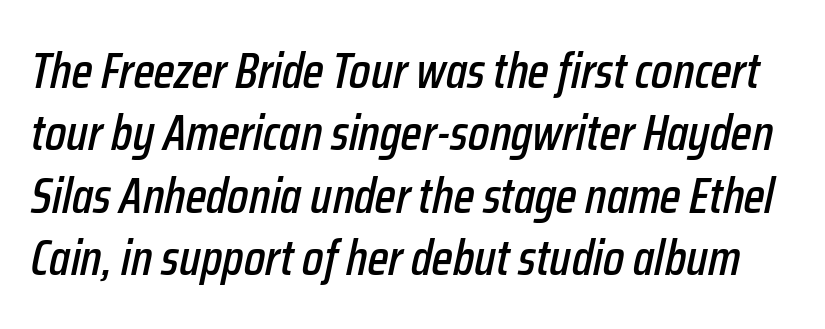
Q: Is the text italic (slanted)? A: Yes, it leans right by about 12 degrees.
Q: Is the text underlined? A: No.
Q: Is the spacing between letters normal or unusually wide? A: Normal.
Q: Is the spacing between lines tight, normal or loose? A: Normal.
Q: Width (condensed, normal, or wide)? A: Condensed.
Q: Stroke contrast? A: Low.
Q: x-height? A: Medium.
Q: Monospaced? A: No.
